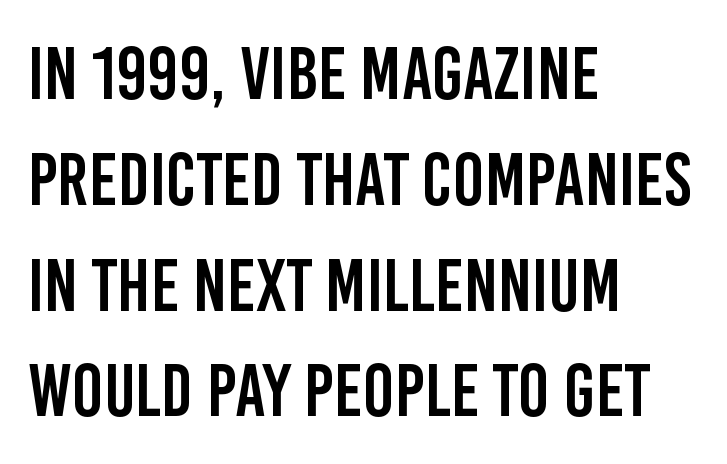
Q: Is the text italic (slanted)? A: No, it is upright.
Q: Is the typeface a serif or a sans-serif typeface? A: Sans-serif.
Q: Is the text underlined? A: No.
Q: How is the paragraph aligned? A: Left-aligned.
Q: Is the spacing between letters normal or unusually wide? A: Normal.
Q: Is the spacing between lines tight, normal or loose? A: Normal.
Q: Width (condensed, normal, or wide)? A: Condensed.
Q: Stroke contrast? A: Low.
Q: x-height? A: Large.
Q: Monospaced? A: No.
